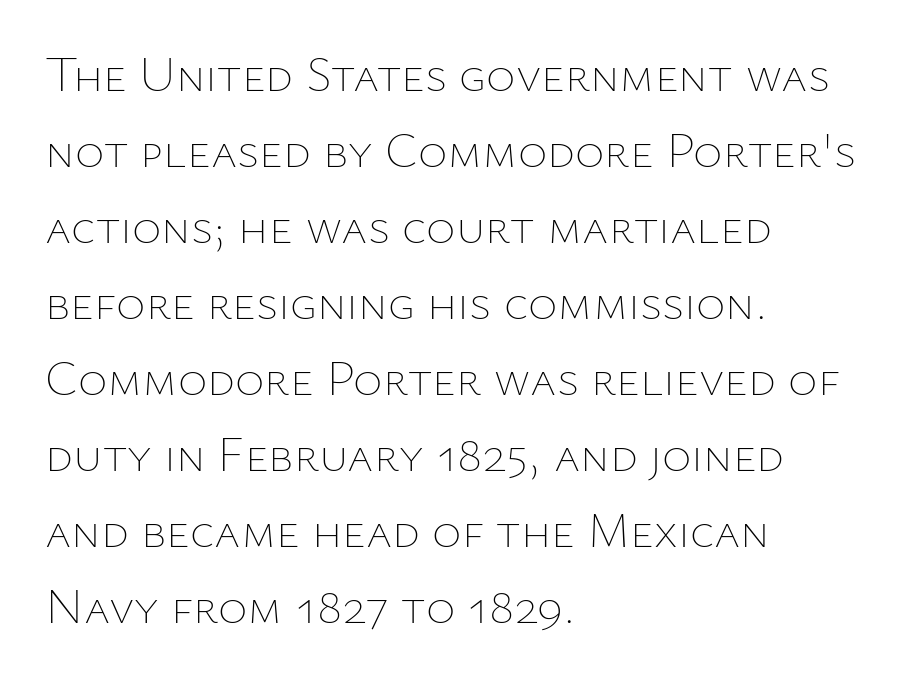
The image shows 50 px thin type, upright; set left-aligned, normal line spacing (1.52x), normal letter spacing, not underlined; low stroke contrast and a medium x-height.
